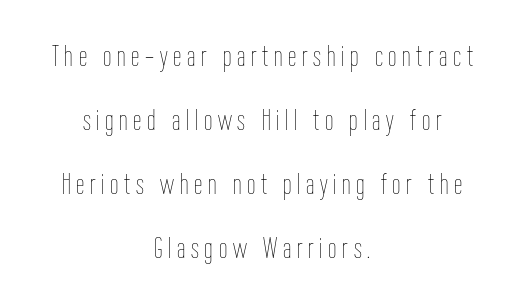
Q: Is the text bold? A: No.
Q: Is the text italic (slanted)? A: No, it is upright.
Q: Is the text underlined? A: No.
Q: How is the paragraph aligned? A: Centered.
Q: Is the spacing between lines tight, normal or loose? A: Loose.
Q: Width (condensed, normal, or wide)? A: Condensed.
Q: Stroke contrast? A: Low.
Q: x-height? A: Medium.
Q: Monospaced? A: No.
